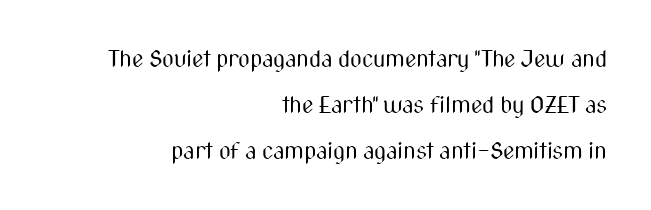
Students, note that the glyphs here touch the page at normal intervals. This reads as an unemphasized weight, regular at the heaviest. Line endings align vertically; line beginnings do not. Is there much room between lines? Yes — plenty of vertical air separates them. Clear beneath every line of the passage.
